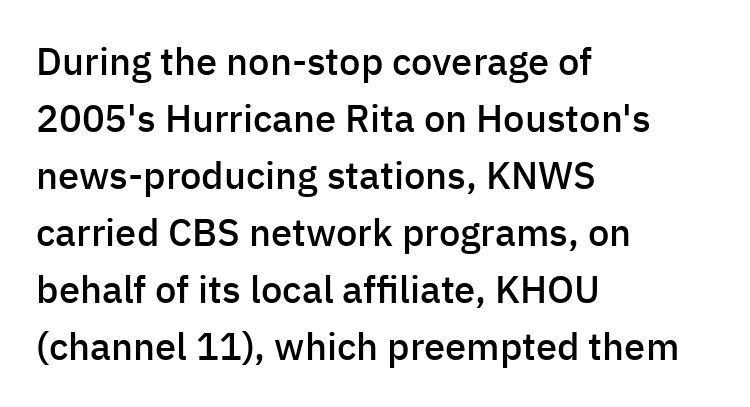
{"serif": "no", "italic": "no", "bold": "semi", "weight": "semibold", "width": "normal", "stroke_contrast": "low", "x_height": "medium", "monospaced": "no", "underline": "no", "align": "left", "line_spacing": "normal", "line_spacing_ratio": 1.5, "letter_spacing": "normal", "letter_spacing_em": 0.0, "glyph_px": 38}
